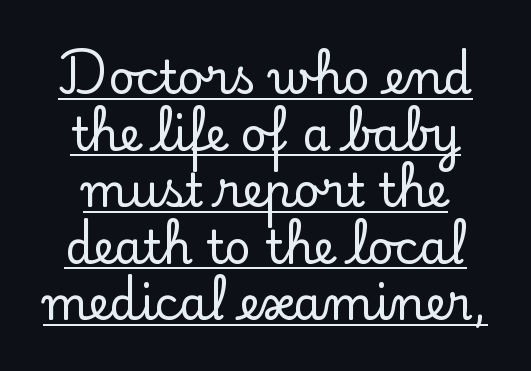
The image shows 46 px serif type, upright; set centered, line spacing 1.23x, normal letter spacing, underlined; low stroke contrast and a small x-height.
